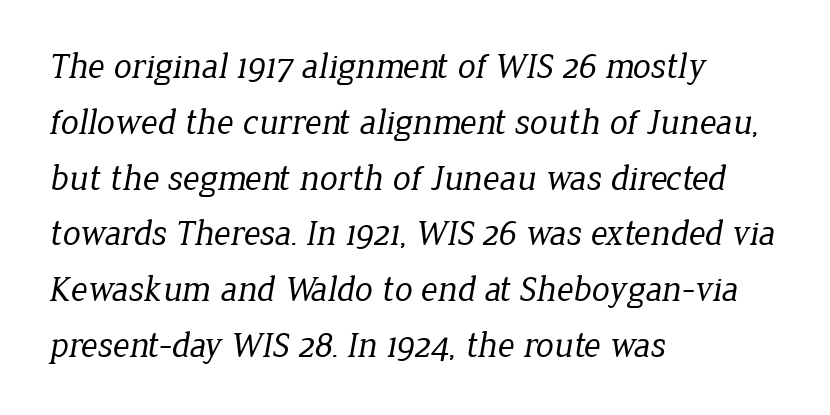
Q: Is the text bold? A: No.
Q: Is the typeface a serif or a sans-serif typeface? A: Serif.
Q: Is the text underlined? A: No.
Q: How is the paragraph aligned? A: Left-aligned.
Q: Is the spacing between letters normal or unusually wide? A: Normal.
Q: Is the spacing between lines tight, normal or loose? A: Normal.
Q: Width (condensed, normal, or wide)? A: Normal.
Q: Stroke contrast? A: Low.
Q: x-height? A: Medium.
Q: Monospaced? A: No.
